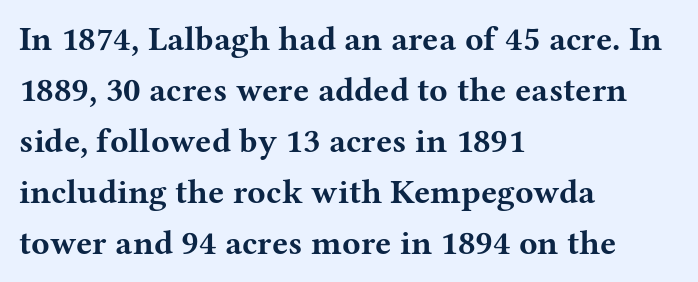
Q: Is the text bold? A: Yes.
Q: Is the text italic (slanted)? A: No, it is upright.
Q: Is the typeface a serif or a sans-serif typeface? A: Serif.
Q: Is the text underlined? A: No.
Q: How is the paragraph aligned? A: Left-aligned.
Q: Is the spacing between letters normal or unusually wide? A: Normal.
Q: Is the spacing between lines tight, normal or loose? A: Normal.
Q: Width (condensed, normal, or wide)? A: Wide.
Q: Stroke contrast? A: Medium.
Q: x-height? A: Medium.
Q: Monospaced? A: No.
